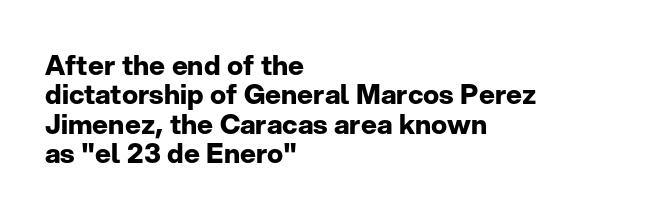
Q: Is the text bold? A: Yes.
Q: Is the text italic (slanted)? A: No, it is upright.
Q: Is the text underlined? A: No.
Q: How is the paragraph aligned? A: Left-aligned.
Q: Is the spacing between letters normal or unusually wide? A: Normal.
Q: Is the spacing between lines tight, normal or loose? A: Tight.
